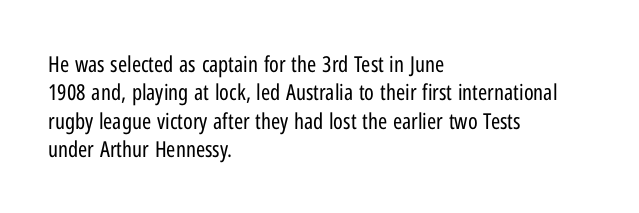
The image shows 22 px text type, upright; set left-aligned, normal line spacing (1.29x), normal letter spacing, not underlined.
